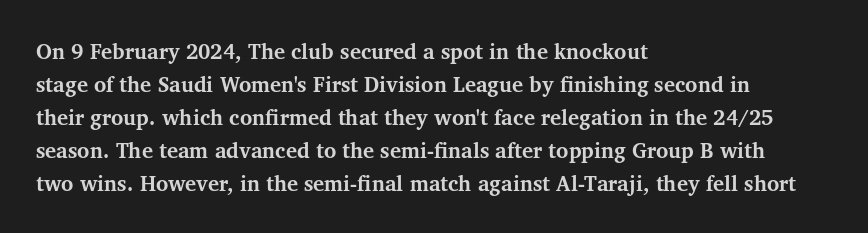
The sample has been set heavy, in full bold. Any mark beneath the type? The region is blank. The ragged edge is on the right, which tells us the setting is flush left. This sample uses plain, unmodified letter spacing. Posture: vertical. Does the leading feel generous? No, just average.
